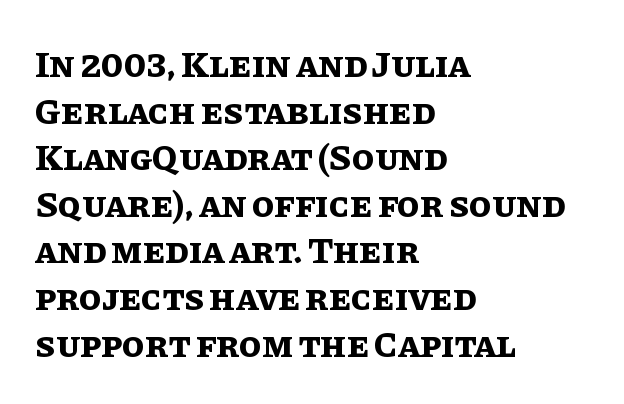
These lines stack with their left ends in a neat column. Caption: bold face, heavy strokes. A normal amount of white space separates one row of letters from the next. Nothing unusual about the tracking: characters are spaced as the font intends.
